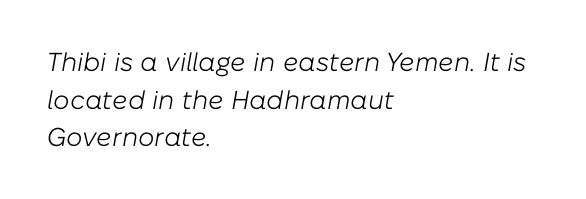
The image shows 26 px text type, italic (leaning right); set left-aligned, normal line spacing (1.45x), normal letter spacing, not underlined.
